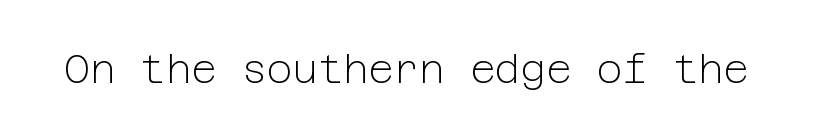
{"serif": "no", "italic": "no", "bold": "no", "weight": "light", "width": "normal", "stroke_contrast": "low", "x_height": "medium", "underline": "no", "letter_spacing": "normal", "letter_spacing_em": 0.0, "glyph_px": 39}
